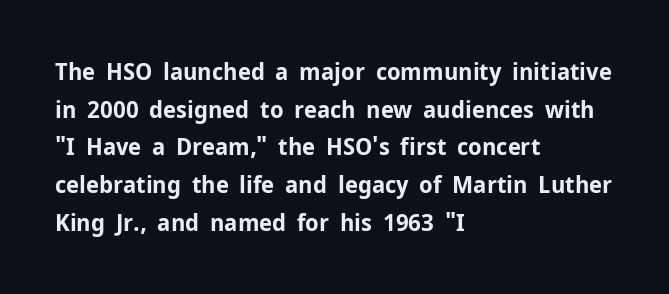
The image shows 24 px bold type, upright; set left-aligned, normal line spacing (1.57x), normal letter spacing, not underlined.
